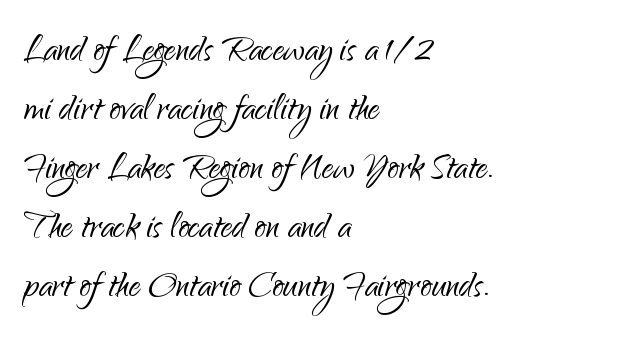
Q: Is the text bold? A: No.
Q: Is the text italic (slanted)? A: Yes.
Q: Is the typeface a serif or a sans-serif typeface? A: Sans-serif.
Q: Is the text underlined? A: No.
Q: How is the paragraph aligned? A: Left-aligned.
Q: Is the spacing between letters normal or unusually wide? A: Normal.
Q: Is the spacing between lines tight, normal or loose? A: Normal.
Q: Width (condensed, normal, or wide)? A: Normal.
Q: Stroke contrast? A: Low.
Q: x-height? A: Small.
Q: Monospaced? A: No.
